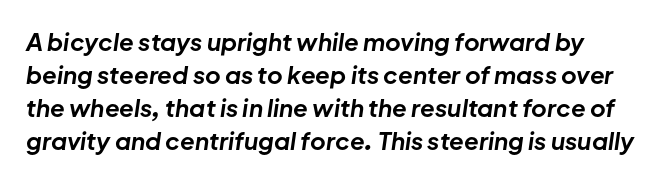
{"italic": "yes", "lean": "right", "slant_degrees": 8, "bold": "yes", "underline": "no", "line_spacing": "normal", "line_spacing_ratio": 1.38, "letter_spacing": "normal", "letter_spacing_em": 0.0, "glyph_px": 24}
